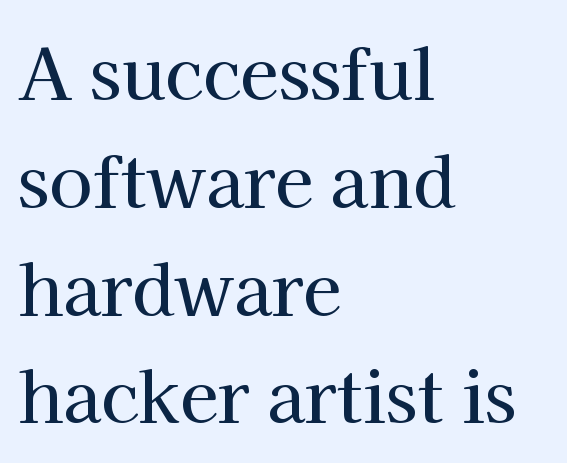
{"serif": "yes", "italic": "no", "width": "normal", "stroke_contrast": "high", "x_height": "medium", "monospaced": "no", "underline": "no", "align": "left", "line_spacing": "normal", "line_spacing_ratio": 1.54, "letter_spacing": "normal", "letter_spacing_em": 0.0, "glyph_px": 70}
